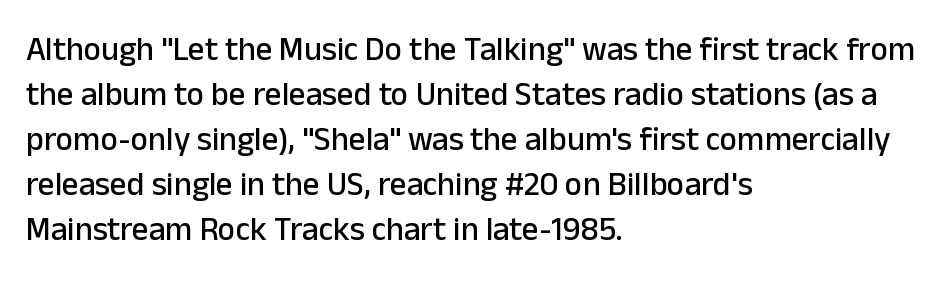
{"serif": "no", "italic": "no", "width": "normal", "stroke_contrast": "low", "x_height": "medium", "monospaced": "no", "underline": "no", "align": "left", "line_spacing": "normal", "line_spacing_ratio": 1.36, "letter_spacing": "normal", "letter_spacing_em": 0.0, "glyph_px": 33}
